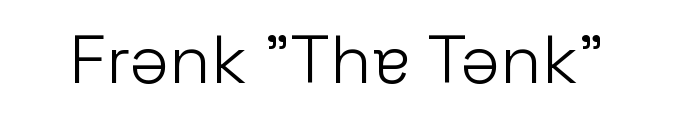
Q: Is the text bold? A: No.
Q: Is the text italic (slanted)? A: No, it is upright.
Q: Is the typeface a serif or a sans-serif typeface? A: Sans-serif.
Q: Is the text underlined? A: No.
Q: Is the spacing between letters normal or unusually wide? A: Normal.
Q: Width (condensed, normal, or wide)? A: Normal.
Q: Stroke contrast? A: Low.
Q: x-height? A: Medium.
Q: Monospaced? A: No.
